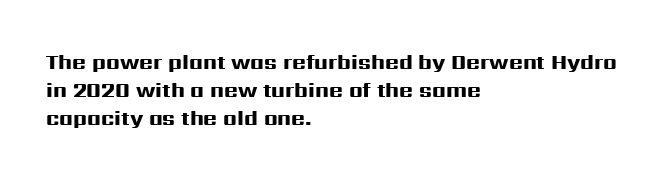
{"italic": "no", "bold": "yes", "underline": "no", "align": "left", "line_spacing": "normal", "line_spacing_ratio": 1.33, "letter_spacing": "normal", "letter_spacing_em": 0.0, "glyph_px": 21}
